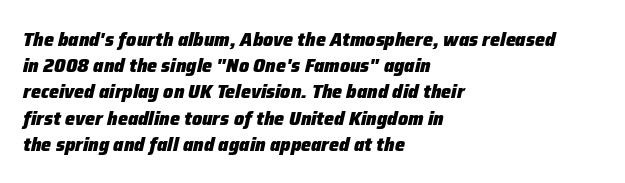
Q: Is the text bold? A: Yes.
Q: Is the text italic (slanted)? A: Yes, it leans right by about 12 degrees.
Q: Is the text underlined? A: No.
Q: How is the paragraph aligned? A: Left-aligned.
Q: Is the spacing between letters normal or unusually wide? A: Normal.
Q: Is the spacing between lines tight, normal or loose? A: Normal.
